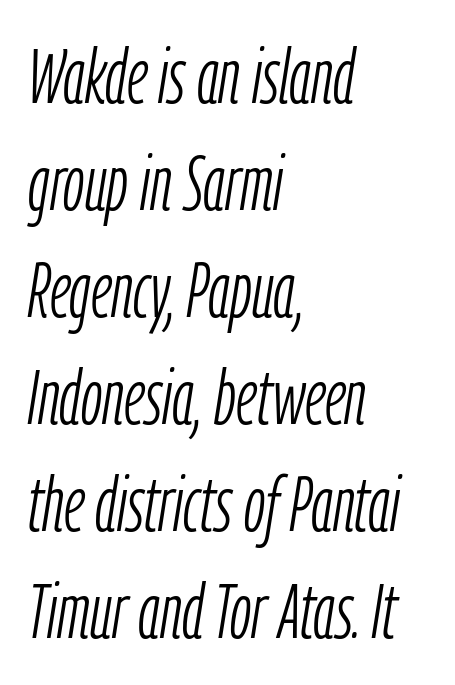
The image shows 77 px light, condensed type, italic (leaning right); set left-aligned, normal line spacing (1.39x), normal letter spacing, not underlined; low stroke contrast and a medium x-height.
